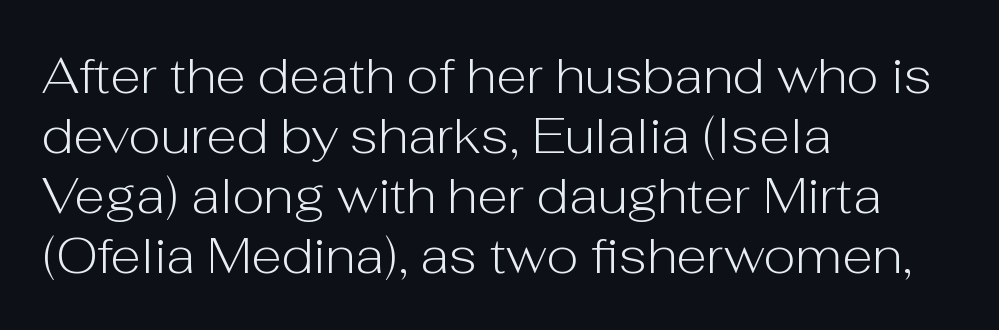
The letters carry no serifs — their stems end cleanly without finishing strokes. Descenders hang freely into open space. The characters are drawn with everyday or finer stroke widths. The face used here is rendered with its standard letterfit. You could not count columns in this text — the font is proportionally spaced.
